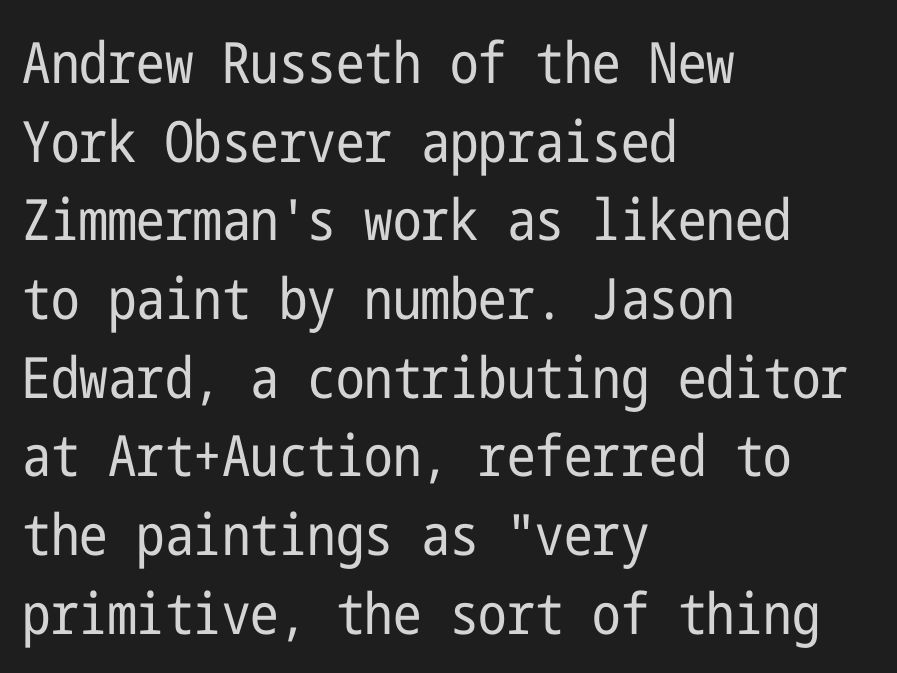
{"serif": "no", "italic": "no", "bold": "no", "weight": "regular", "width": "condensed", "stroke_contrast": "low", "x_height": "medium", "underline": "no", "align": "left", "line_spacing": "normal", "line_spacing_ratio": 1.38, "letter_spacing": "normal", "letter_spacing_em": 0.0, "glyph_px": 57}
